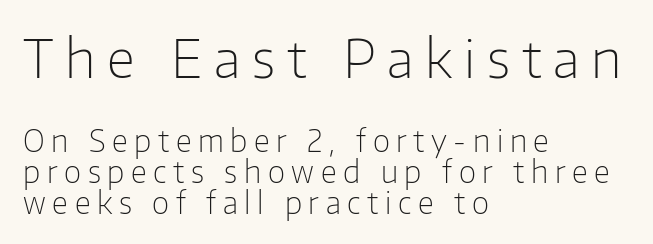
{"serif": "no", "italic": "no", "bold": "no", "weight": "light", "width": "normal", "stroke_contrast": "low", "x_height": "medium", "monospaced": "no", "underline": "no", "align": "left", "line_spacing": "tight", "line_spacing_ratio": 1.04, "letter_spacing": "wide", "letter_spacing_em": 0.22, "larger_block": "first", "size_ratio": 1.77, "glyph_px": 53}
